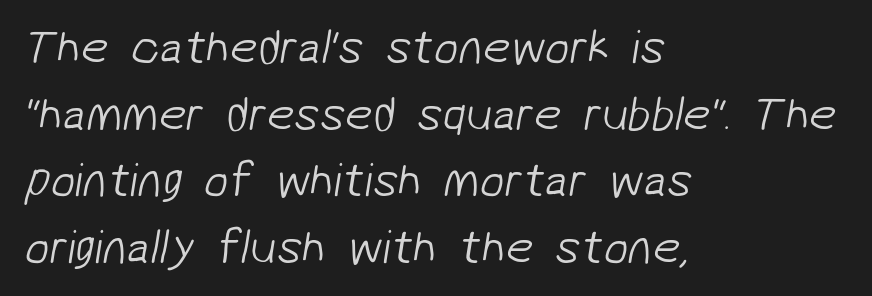
The letters advance in unequal steps, a hallmark of proportional type. Font category for this specimen: sans-serif. These glyphs show unthickened strokes, regular width or finer. Observe the ordinary spacing: letters are neighbours, not strangers. The compositor pushed each line to the left boundary. Lines of text with bare space underneath.
